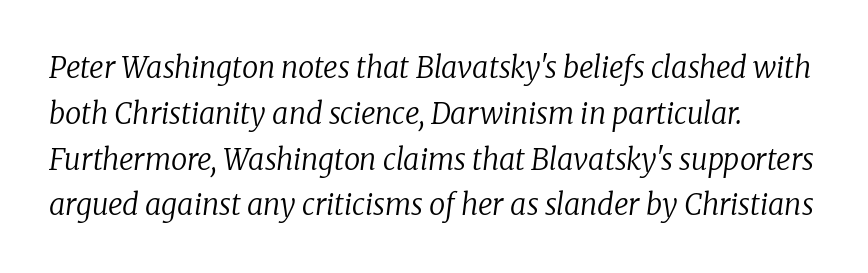
Q: Is the text bold? A: No.
Q: Is the text italic (slanted)? A: Yes, it leans right by about 8 degrees.
Q: Is the typeface a serif or a sans-serif typeface? A: Serif.
Q: Is the text underlined? A: No.
Q: How is the paragraph aligned? A: Left-aligned.
Q: Is the spacing between letters normal or unusually wide? A: Normal.
Q: Is the spacing between lines tight, normal or loose? A: Normal.
Q: Width (condensed, normal, or wide)? A: Normal.
Q: Stroke contrast? A: Low.
Q: x-height? A: Medium.
Q: Monospaced? A: No.
